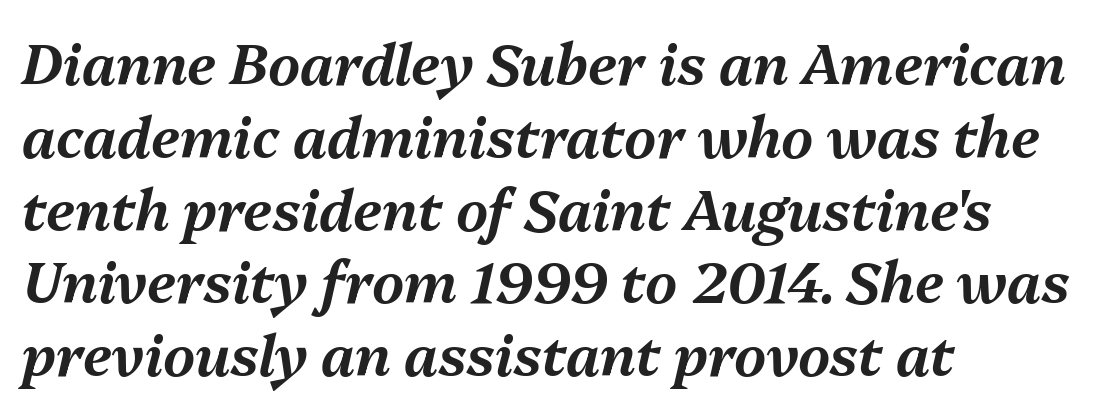
The image shows 56 px text type, italic (leaning right); set left-aligned, normal line spacing (1.3x), normal letter spacing, not underlined; medium stroke contrast and a medium x-height.
